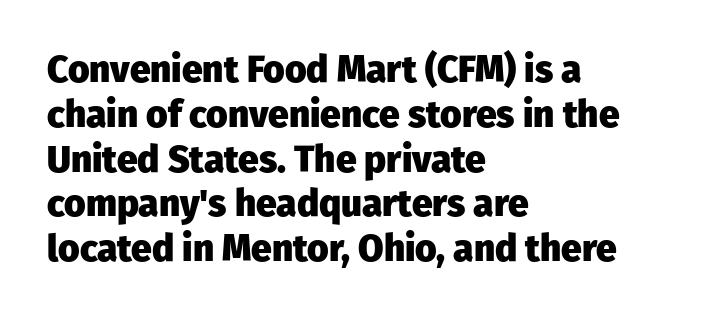
Q: Is the text bold? A: Yes.
Q: Is the text italic (slanted)? A: No, it is upright.
Q: Is the typeface a serif or a sans-serif typeface? A: Sans-serif.
Q: Is the text underlined? A: No.
Q: How is the paragraph aligned? A: Left-aligned.
Q: Is the spacing between letters normal or unusually wide? A: Normal.
Q: Width (condensed, normal, or wide)? A: Normal.
Q: Stroke contrast? A: Low.
Q: x-height? A: Medium.
Q: Monospaced? A: No.
